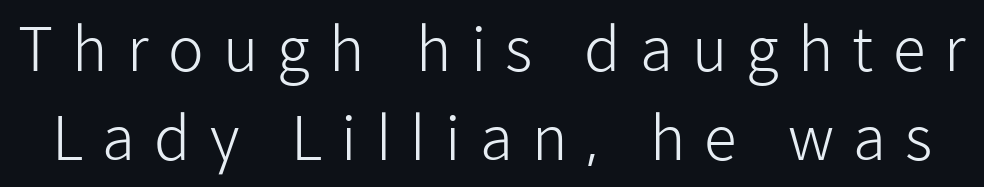
{"serif": "no", "italic": "no", "bold": "no", "weight": "light", "width": "normal", "stroke_contrast": "low", "x_height": "medium", "monospaced": "no", "underline": "no", "line_spacing": "normal", "line_spacing_ratio": 1.49, "letter_spacing": "wide", "letter_spacing_em": 0.32, "glyph_px": 60}
